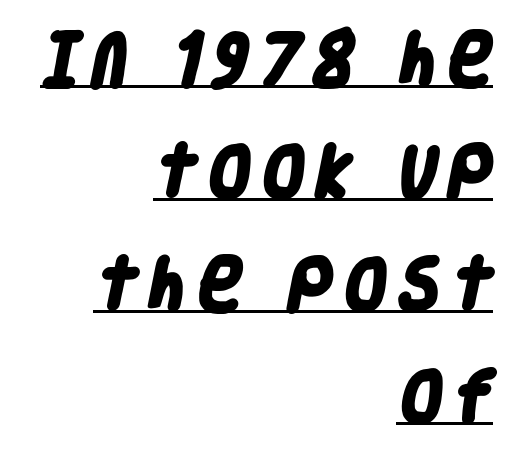
The rendering anchors every line to the right-hand side. The glyphs are accompanied by a horizontal stroke just below them. Heavy, bold letterforms. This sample uses a sans-serif face. Widely set lines give the paragraph a tall, airy silhouette. Spacing verdict: proportional, widths tailored to each character.
